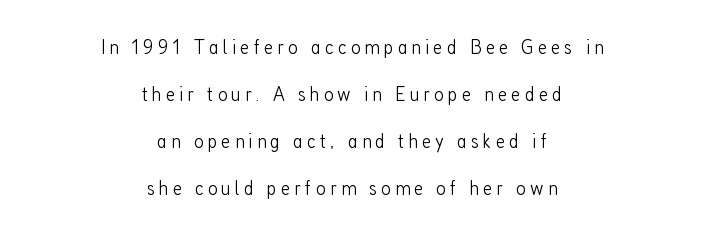
The specimen reads as upright at a glance. Quick note: interline space is abundant. The passage shown is not bold in any degree. Words float on clear page, feet unadorned. The paragraph shown floats in the horizontal middle.
